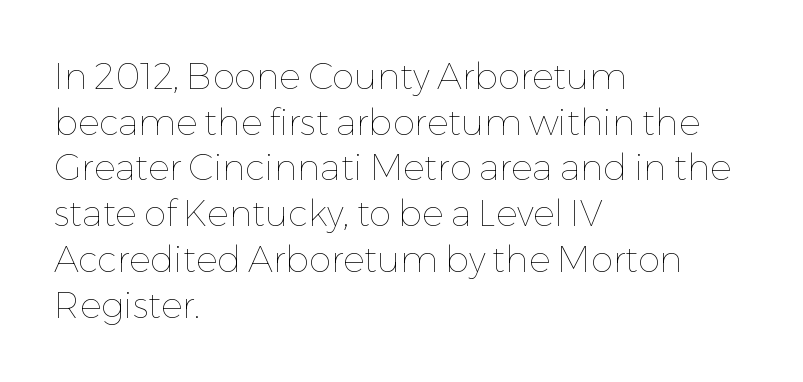
The image shows 36 px thin type, upright; set left-aligned, normal line spacing (1.27x), normal letter spacing, not underlined; low stroke contrast and a medium x-height.
